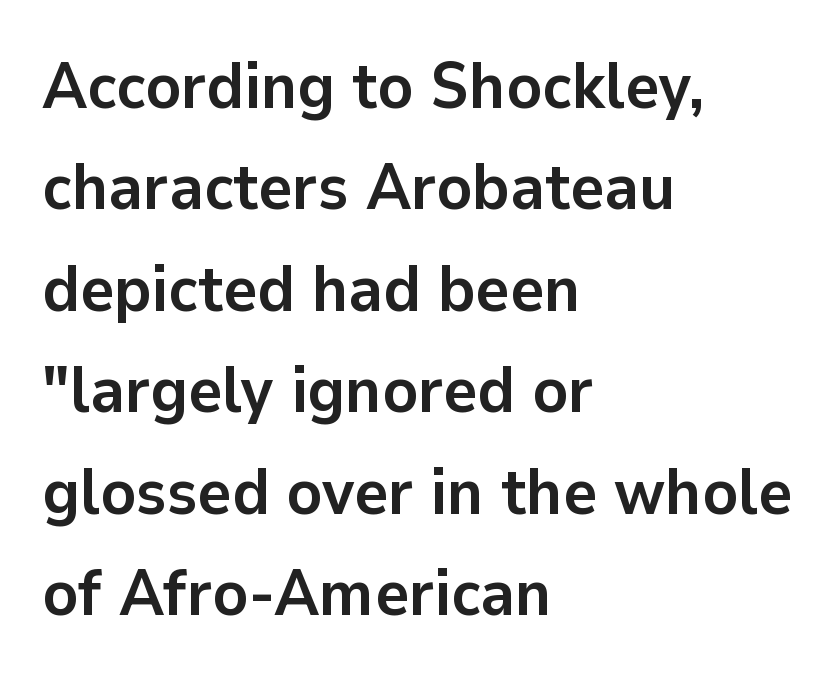
Q: Is the text bold? A: Yes.
Q: Is the text italic (slanted)? A: No, it is upright.
Q: Is the typeface a serif or a sans-serif typeface? A: Sans-serif.
Q: Is the text underlined? A: No.
Q: How is the paragraph aligned? A: Left-aligned.
Q: Is the spacing between letters normal or unusually wide? A: Normal.
Q: Is the spacing between lines tight, normal or loose? A: Normal.
Q: Width (condensed, normal, or wide)? A: Normal.
Q: Stroke contrast? A: Low.
Q: x-height? A: Medium.
Q: Monospaced? A: No.
